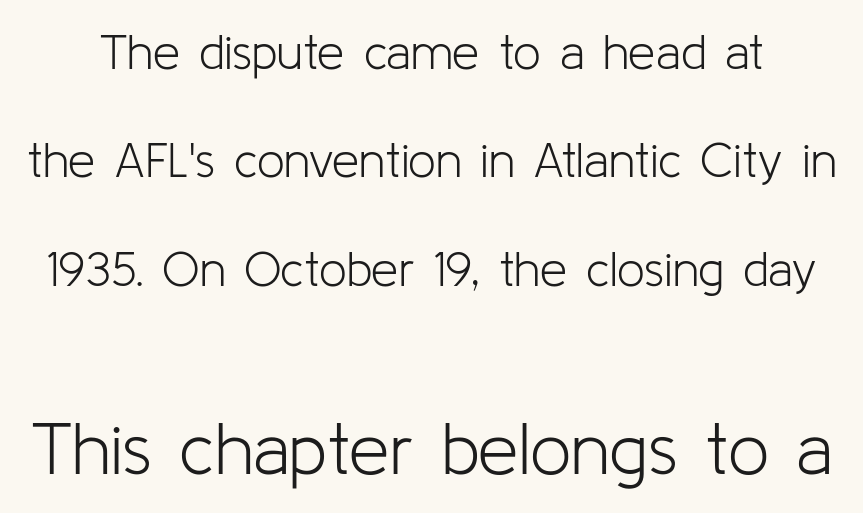
The image shows 73 px light sans-serif type, upright; set loose line spacing (2.21x), normal letter spacing, not underlined; the second (bottom) block is 1.49x larger; low stroke contrast and a medium x-height.
